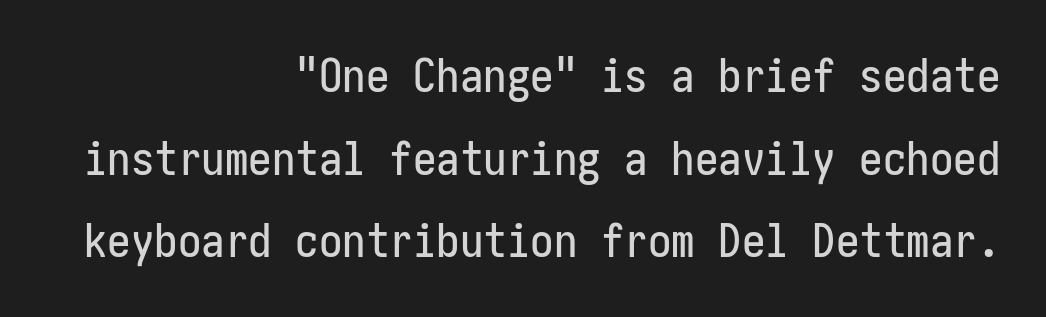
Where is the straight margin? On the right. Letter spacing: default. The font's upright variant was chosen for this text. The zone under the glyphs is completely vacant.
